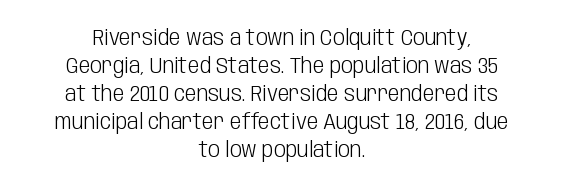
Q: Is the text bold? A: No.
Q: Is the text italic (slanted)? A: No, it is upright.
Q: Is the text underlined? A: No.
Q: How is the paragraph aligned? A: Centered.
Q: Is the spacing between letters normal or unusually wide? A: Normal.
Q: Is the spacing between lines tight, normal or loose? A: Normal.
